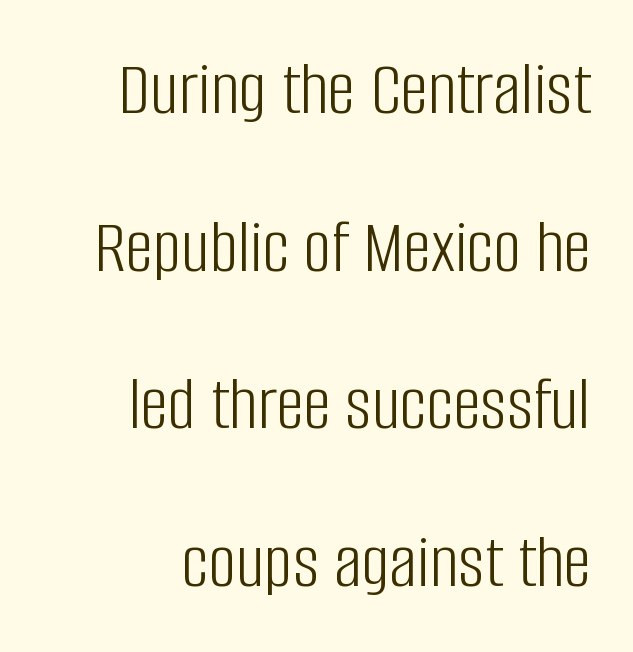
This rendering uses right alignment, leaving the left contour irregular. Descenders hang freely into open space. Classification — sans serif. No italicization has been applied; the sample stays upright. Think of a printed novel: that variable character pitch is what you see here. Nothing unusual about the tracking: characters are spaced as the font intends.
